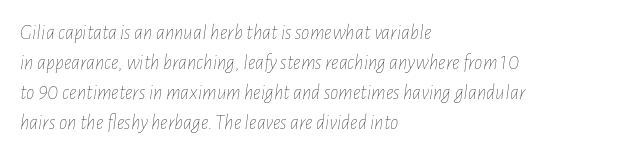
The setting favours the left margin, as ordinary paragraphs usually do. What's the leading like? Ordinary, nothing unusual. The space beneath each line is pristine and unruled. In terms of letterspacing, this is plain default setting. These glyphs show unthickened strokes, regular width or finer. Is the type slanted? Yes — the strokes lean at a clear angle.
